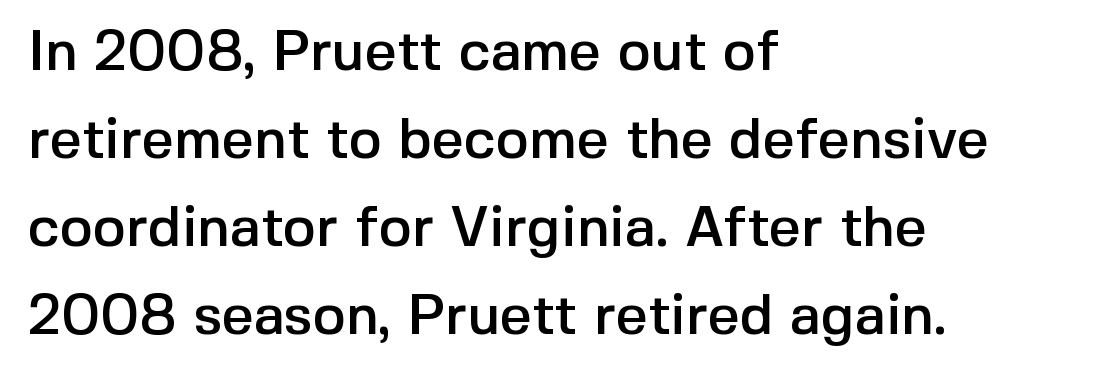
Horizontal bands of white between lines are of average thickness. Note the varied advance widths — an 'i' is clearly narrower than an 'm'. Underline: absent. Here the glyphs are tracked normally, forming tight word shapes. The letters stand upright; this is a roman face. Serifs: no, the terminals of the letterforms are clean.
